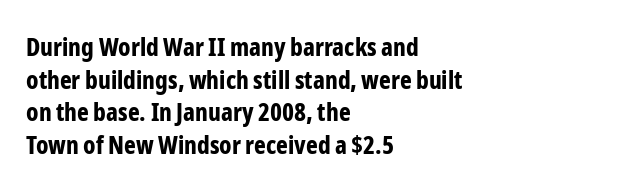
You could call the tracking neutral — neither tight nor loose. Ordinary non-slanted type is in use. Heavy, bold letterforms. Does the copy run flush right? No — it runs flush left. Regular leading.
